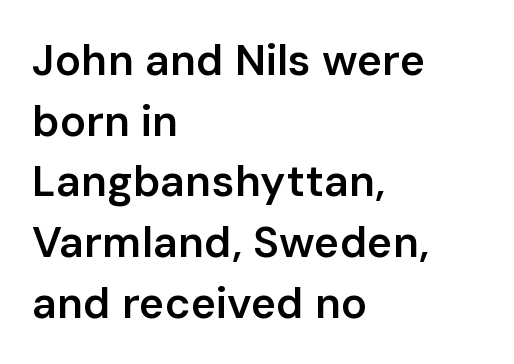
The image shows 43 px semibold sans-serif type, upright; set left-aligned, normal line spacing (1.41x), normal letter spacing, not underlined; low stroke contrast and a medium x-height.
